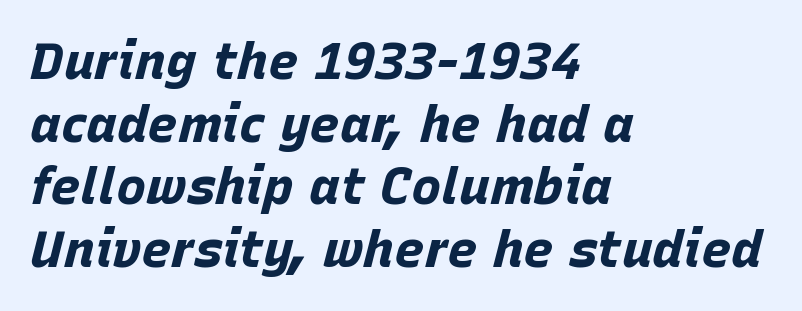
Q: Is the text bold? A: Yes.
Q: Is the text italic (slanted)? A: Yes, it leans right by about 15 degrees.
Q: Is the text underlined? A: No.
Q: How is the paragraph aligned? A: Left-aligned.
Q: Is the spacing between letters normal or unusually wide? A: Normal.
Q: Width (condensed, normal, or wide)? A: Normal.
Q: Stroke contrast? A: Low.
Q: x-height? A: Large.
Q: Monospaced? A: No.
